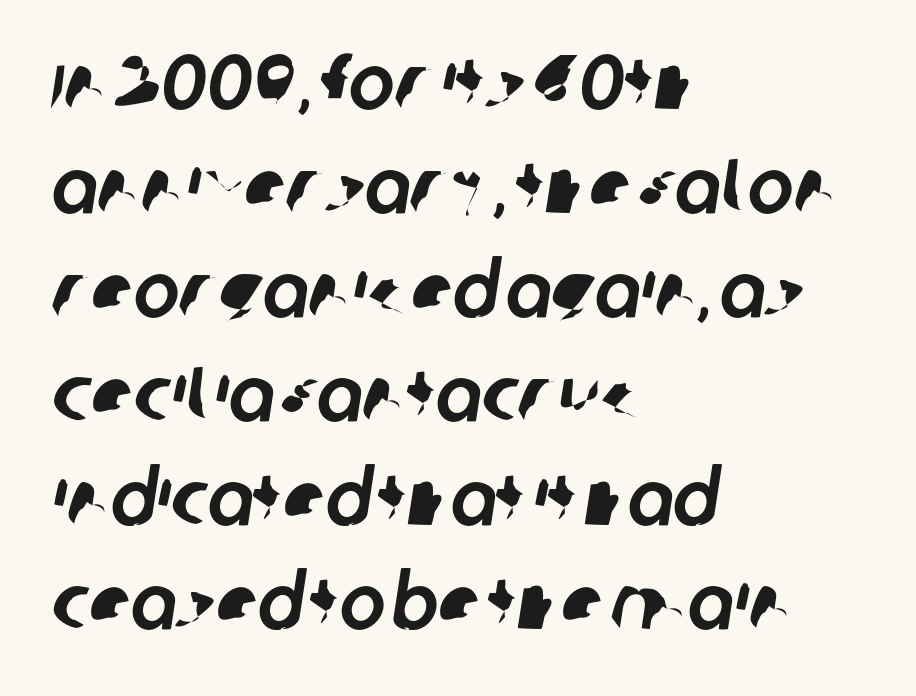
The gaps between neighbouring characters are ordinary and unremarkable. Line starts are locked; line ends wander. The font family rendered here belongs to the sans-serif group. Rows of type keep a routine distance in the vertical direction. Descenders are the only things crossing below the line.
